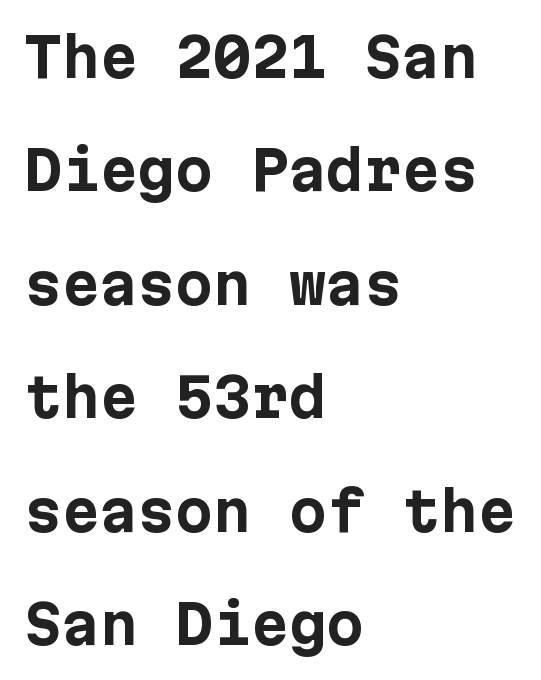
Notice how the stems are strictly vertical — no italics here. The sample has been set heavy, in full bold. If you drew a ruler down the left edge, every line would touch it. Nothing unusual about the tracking: characters are spaced as the font intends.
